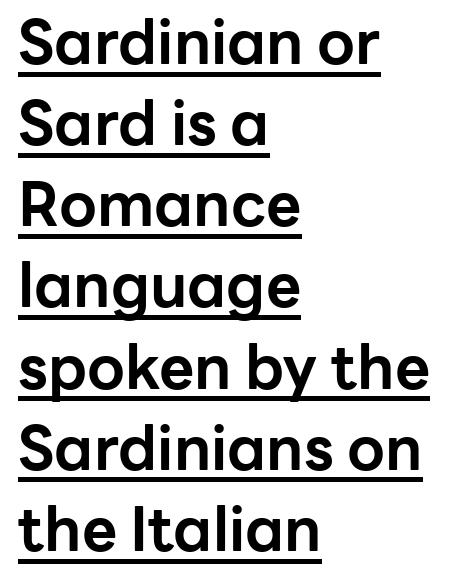
The image shows 61 px bold sans-serif type, upright; set left-aligned, normal line spacing (1.33x), normal letter spacing, underlined; low stroke contrast and a medium x-height.
